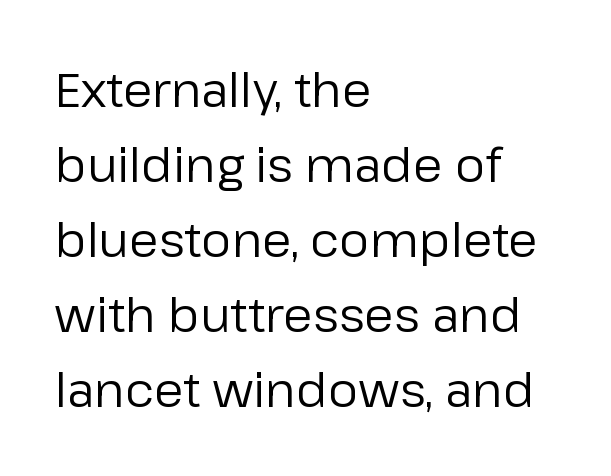
A typesetter would call this zero additional tracking. Reading down the block, your eye returns to a fixed left position each line. Rule under the text: the space is simply empty. Compared with a typical body face, this is equally light or lighter still.
